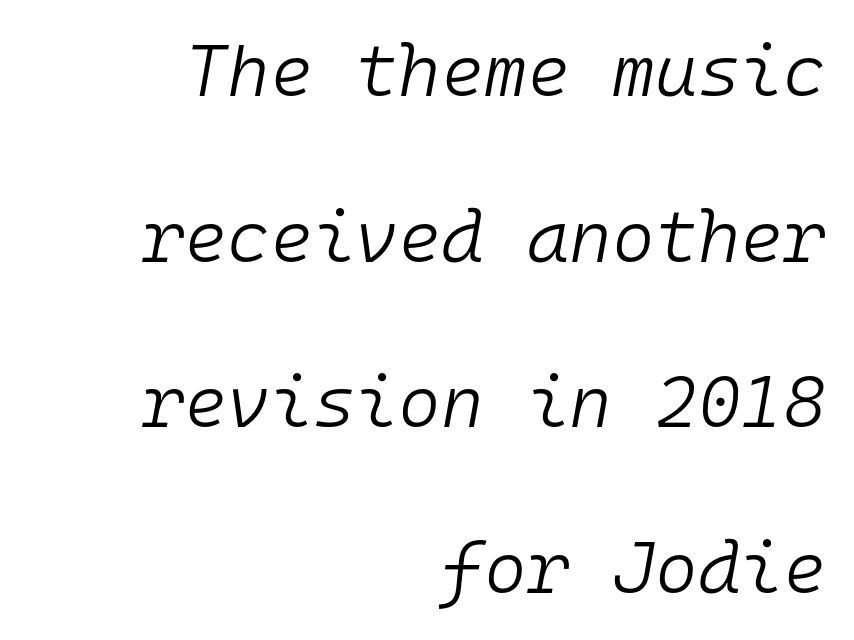
The image shows 73 px light type, italic (leaning right), monospaced; set right-aligned, loose line spacing (2.27x), normal letter spacing, not underlined; low stroke contrast and a medium x-height.
